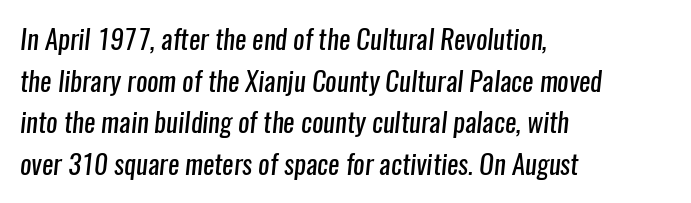
The image shows 27 px text type; set left-aligned, normal line spacing (1.54x), normal letter spacing, not underlined.
